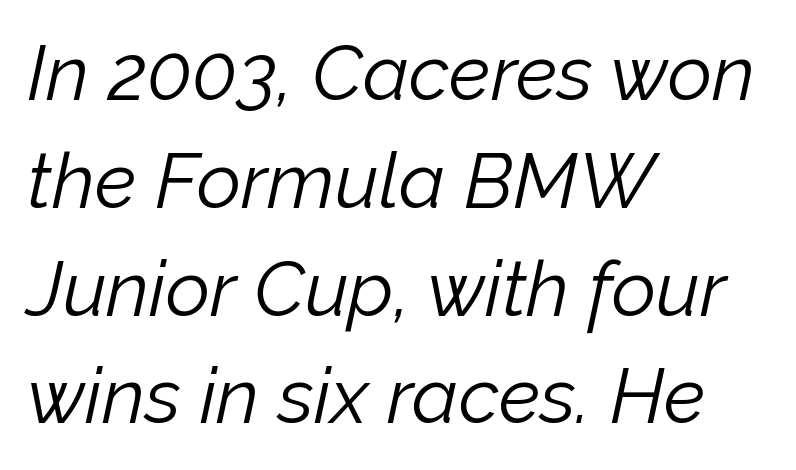
Q: Is the text bold? A: No.
Q: Is the text italic (slanted)? A: Yes, it leans right by about 12 degrees.
Q: Is the text underlined? A: No.
Q: How is the paragraph aligned? A: Left-aligned.
Q: Is the spacing between letters normal or unusually wide? A: Normal.
Q: Is the spacing between lines tight, normal or loose? A: Normal.
Q: Width (condensed, normal, or wide)? A: Normal.
Q: Stroke contrast? A: Low.
Q: x-height? A: Medium.
Q: Monospaced? A: No.
